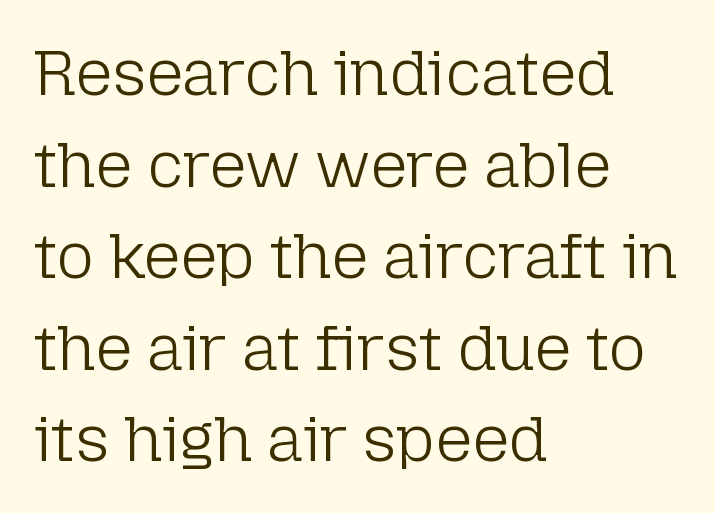
{"serif": "no", "italic": "no", "bold": "no", "weight": "light", "width": "normal", "stroke_contrast": "low", "x_height": "medium", "monospaced": "no", "underline": "no", "align": "left", "line_spacing": "normal", "line_spacing_ratio": 1.43, "letter_spacing": "normal", "letter_spacing_em": 0.0, "glyph_px": 64}
